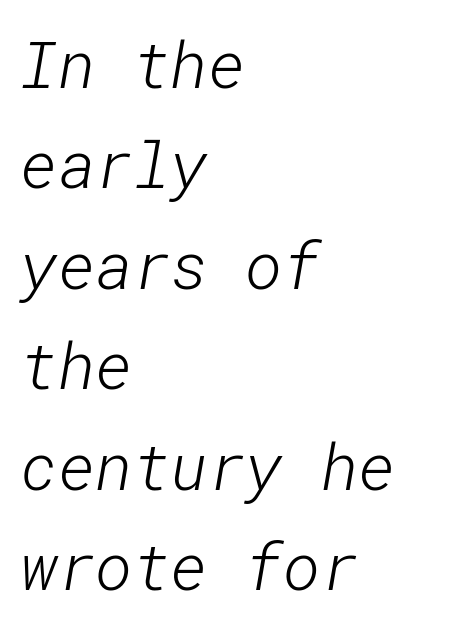
{"serif": "no", "bold": "no", "weight": "light", "width": "normal", "stroke_contrast": "low", "x_height": "medium", "underline": "no", "align": "left", "line_spacing": "normal", "line_spacing_ratio": 1.57, "letter_spacing": "normal", "letter_spacing_em": 0.0, "glyph_px": 64}
